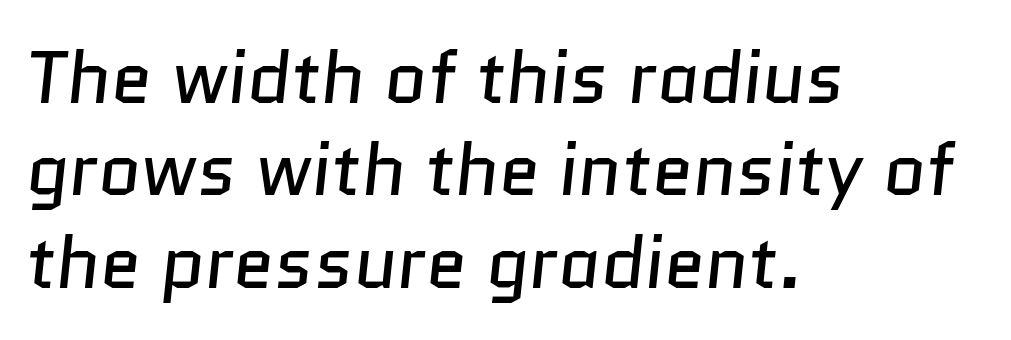
Q: Is the text bold? A: No.
Q: Is the typeface a serif or a sans-serif typeface? A: Sans-serif.
Q: Is the text underlined? A: No.
Q: How is the paragraph aligned? A: Left-aligned.
Q: Is the spacing between letters normal or unusually wide? A: Normal.
Q: Is the spacing between lines tight, normal or loose? A: Normal.
Q: Width (condensed, normal, or wide)? A: Normal.
Q: Stroke contrast? A: Low.
Q: x-height? A: Medium.
Q: Monospaced? A: No.
